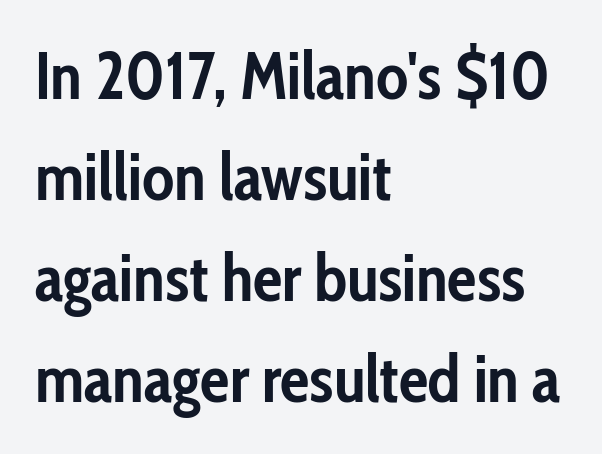
The image shows 66 px semibold, condensed sans-serif type, upright; set left-aligned, normal line spacing (1.53x), normal letter spacing, not underlined; low stroke contrast and a medium x-height.
